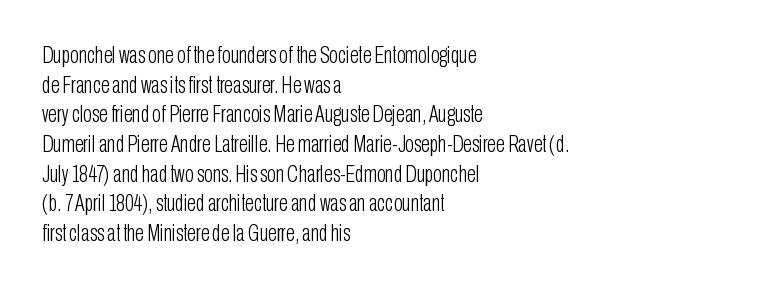
{"italic": "no", "bold": "no", "underline": "no", "align": "left", "line_spacing": "normal", "line_spacing_ratio": 1.29, "letter_spacing": "normal", "letter_spacing_em": 0.0, "glyph_px": 23}
